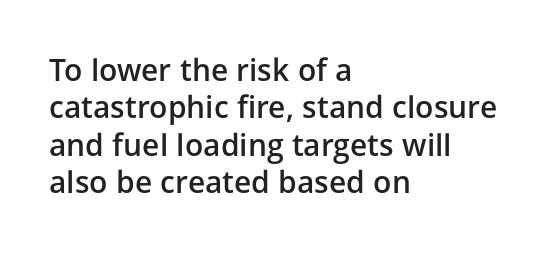
Q: Is the text bold? A: Semi-bold.
Q: Is the text italic (slanted)? A: No, it is upright.
Q: Is the typeface a serif or a sans-serif typeface? A: Sans-serif.
Q: Is the text underlined? A: No.
Q: How is the paragraph aligned? A: Left-aligned.
Q: Is the spacing between letters normal or unusually wide? A: Normal.
Q: Is the spacing between lines tight, normal or loose? A: Normal.
Q: Width (condensed, normal, or wide)? A: Normal.
Q: Stroke contrast? A: Low.
Q: x-height? A: Medium.
Q: Monospaced? A: No.
